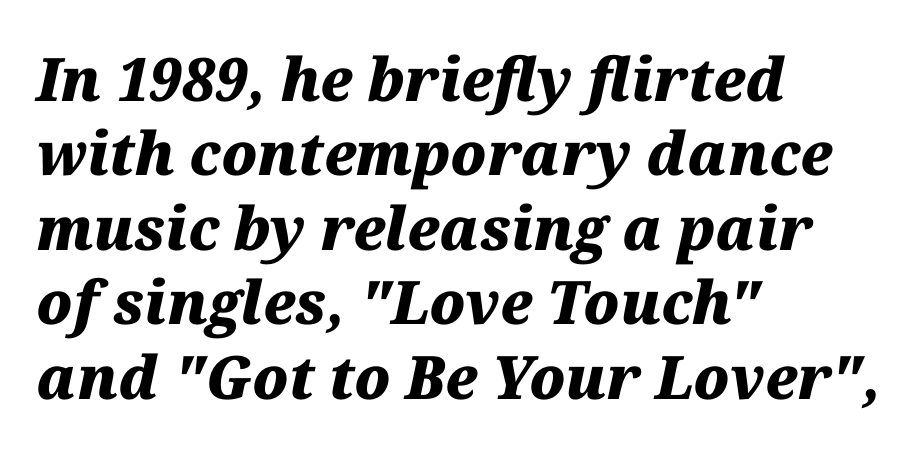
The image shows 60 px heavy type, italic (leaning right); set left-aligned, line spacing 1.24x, normal letter spacing, not underlined; medium stroke contrast and a medium x-height.
